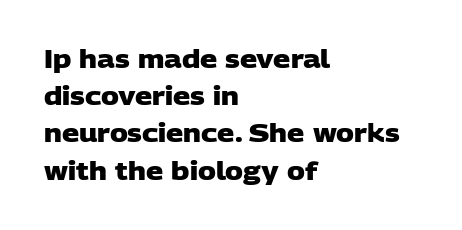
Q: Is the text bold? A: Yes.
Q: Is the text underlined? A: No.
Q: How is the paragraph aligned? A: Left-aligned.
Q: Is the spacing between letters normal or unusually wide? A: Normal.
Q: Is the spacing between lines tight, normal or loose? A: Normal.
